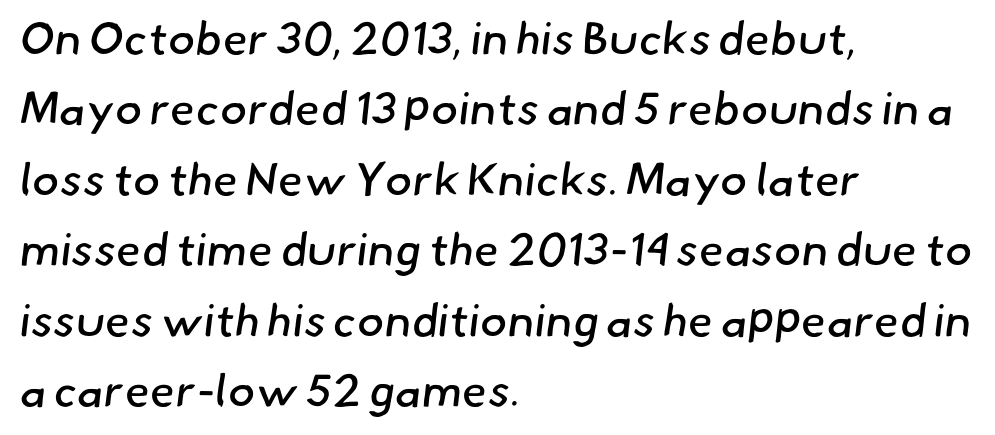
Q: Is the text bold? A: No.
Q: Is the typeface a serif or a sans-serif typeface? A: Sans-serif.
Q: Is the text underlined? A: No.
Q: How is the paragraph aligned? A: Left-aligned.
Q: Is the spacing between letters normal or unusually wide? A: Normal.
Q: Is the spacing between lines tight, normal or loose? A: Normal.
Q: Width (condensed, normal, or wide)? A: Normal.
Q: Stroke contrast? A: Low.
Q: x-height? A: Small.
Q: Monospaced? A: No.
